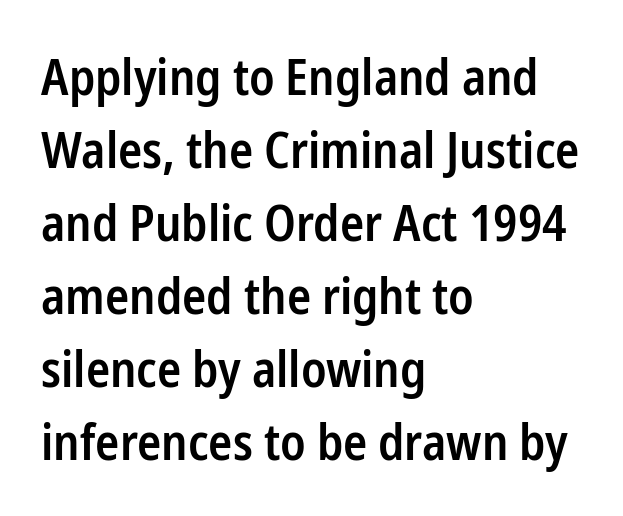
The image shows 50 px semibold, condensed sans-serif type, upright; set left-aligned, normal line spacing (1.46x), normal letter spacing, not underlined; low stroke contrast and a medium x-height.
